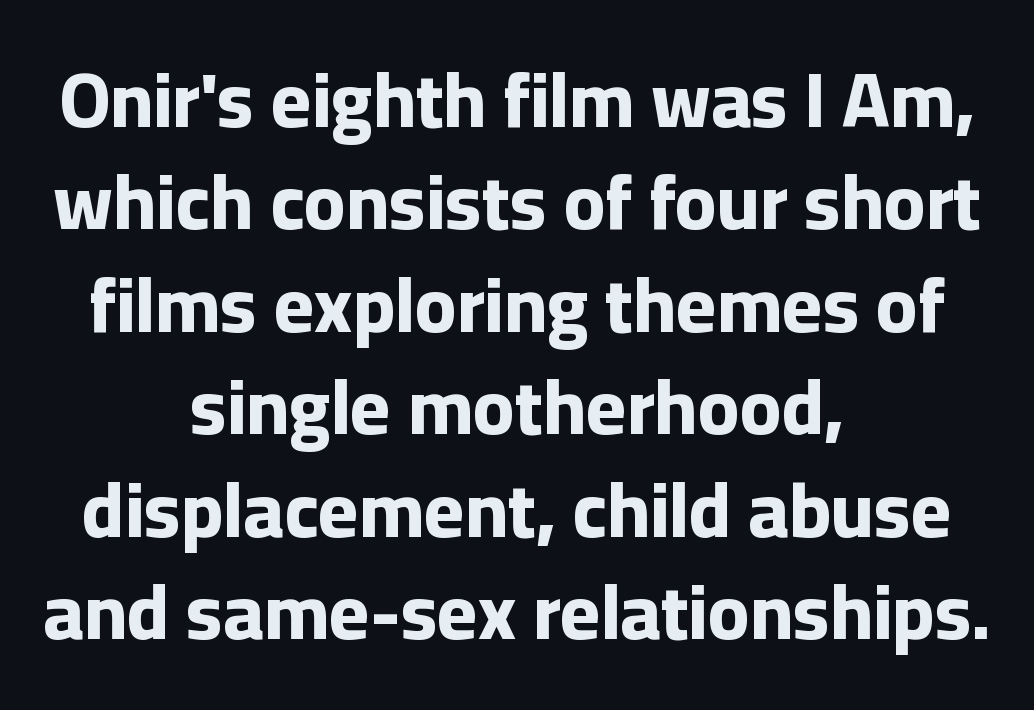
Is this a fixed-width face? No — the glyphs have proportional, varying widths. Characters follow at the spacing the type designer built in. Plain, unruled lines of type. Heavy, bold letterforms. Designer's note — italics off, roman on. Both edges are ragged and mirror each other, which tells us the setting is centered.
